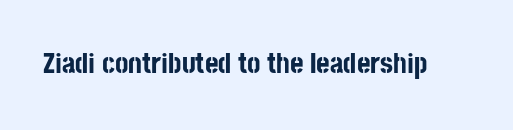
Q: Is the text bold? A: Yes.
Q: Is the text italic (slanted)? A: No, it is upright.
Q: Is the typeface a serif or a sans-serif typeface? A: Sans-serif.
Q: Is the text underlined? A: No.
Q: Is the spacing between letters normal or unusually wide? A: Normal.
Q: Width (condensed, normal, or wide)? A: Condensed.
Q: Stroke contrast? A: Low.
Q: x-height? A: Large.
Q: Monospaced? A: No.
